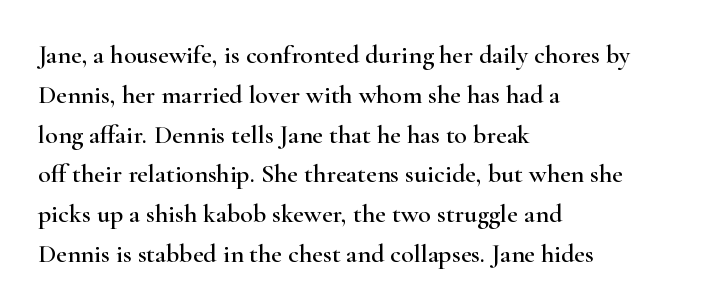
How would I describe the line gaps? Plain and ordinary. Does extra space separate the letters? No, they use regular spacing. These lines stack with their left ends in a neat column. Underlining? Definitely not there. Quick note: not italic, upright.
